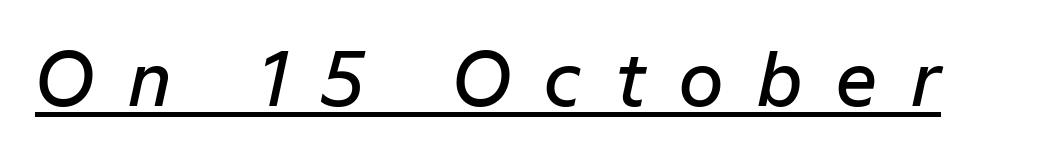
The image shows 72 px semibold type, italic (leaning right); set unusually wide letter spacing (+0.47 em), underlined; low stroke contrast and a medium x-height.
